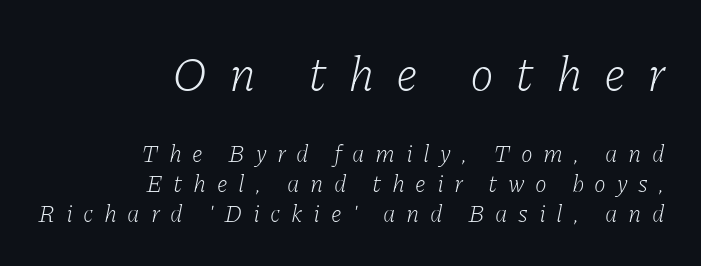
Q: Is the text bold? A: No.
Q: Is the text italic (slanted)? A: Yes, it leans right by about 11 degrees.
Q: Is the typeface a serif or a sans-serif typeface? A: Serif.
Q: Is the text underlined? A: No.
Q: How is the paragraph aligned? A: Right-aligned.
Q: Is the spacing between letters normal or unusually wide? A: Unusually wide.
Q: Which block of text is set in a larger size, the first (top) or the second (bottom)? A: The first (top) one.
Q: Width (condensed, normal, or wide)? A: Normal.
Q: Stroke contrast? A: Low.
Q: x-height? A: Medium.
Q: Monospaced? A: No.
